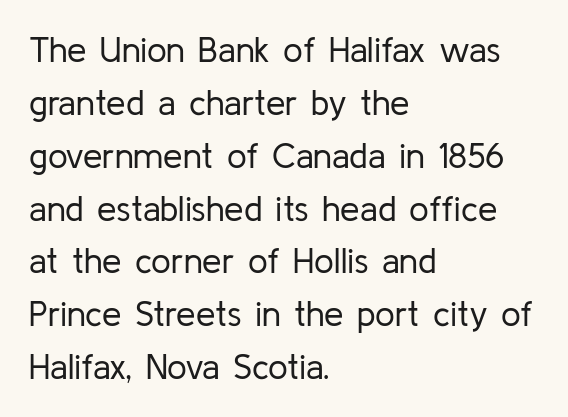
Q: Is the text bold? A: No.
Q: Is the text italic (slanted)? A: No, it is upright.
Q: Is the typeface a serif or a sans-serif typeface? A: Sans-serif.
Q: Is the text underlined? A: No.
Q: How is the paragraph aligned? A: Left-aligned.
Q: Is the spacing between letters normal or unusually wide? A: Normal.
Q: Is the spacing between lines tight, normal or loose? A: Normal.
Q: Width (condensed, normal, or wide)? A: Normal.
Q: Stroke contrast? A: Low.
Q: x-height? A: Medium.
Q: Monospaced? A: No.
